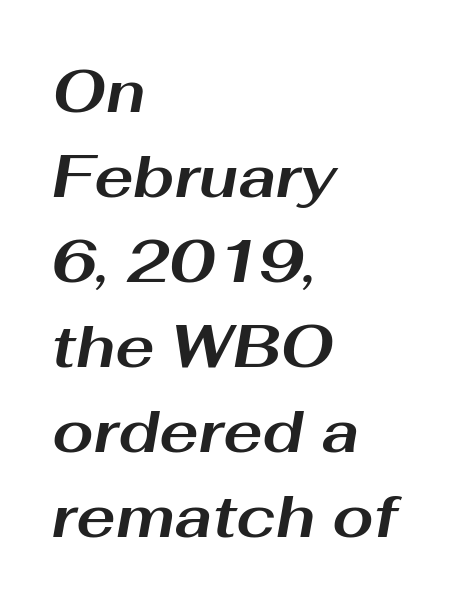
{"italic": "yes", "lean": "right", "slant_degrees": 10, "bold": "yes", "weight": "bold", "width": "wide", "stroke_contrast": "medium", "x_height": "medium", "monospaced": "no", "underline": "no", "align": "left", "line_spacing": "normal", "line_spacing_ratio": 1.44, "letter_spacing": "normal", "letter_spacing_em": 0.0, "glyph_px": 59}
